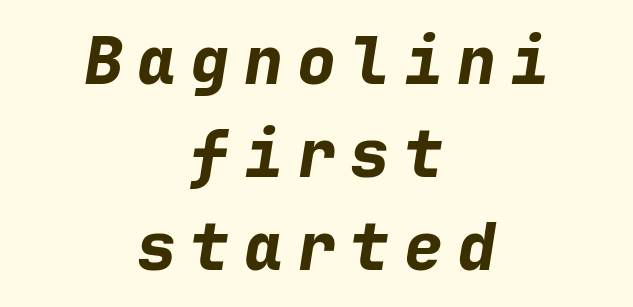
The image shows 65 px bold type, italic (leaning right), monospaced; set centered, normal line spacing (1.43x), unusually wide letter spacing (+0.22 em), not underlined; low stroke contrast and a medium x-height.
